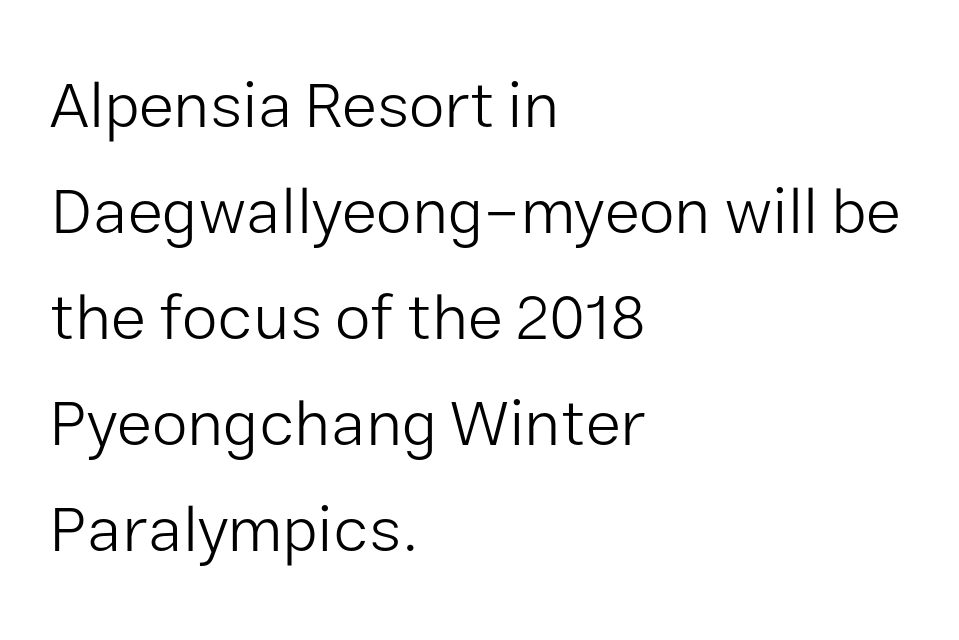
In terms of leading, this rendering sits right in the middle. This is the regular roman posture of the typeface. A clean baseline with only descenders dipping below it. The rag falls on the right side of this text block. Is the letter spacing exaggerated? No — it looks like the ordinary default. No extra ink here — the face is not bold.
